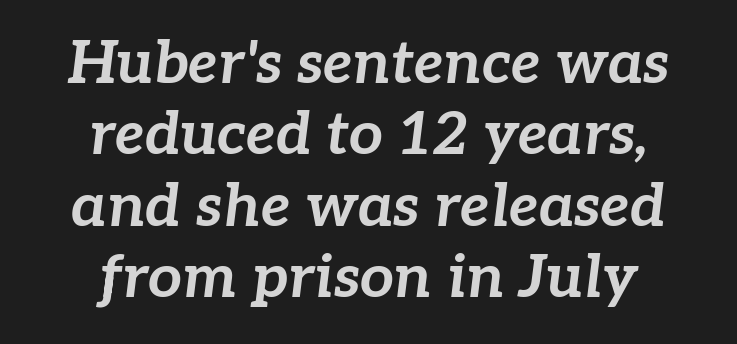
Strong, thick strokes mark this as bold type. These lines keep a tight, regular rhythm from letter to letter. The face used here has a pronounced slope to its letters. The rendering positions every line midway between the sides. Spacing verdict: proportional, widths tailored to each character.
